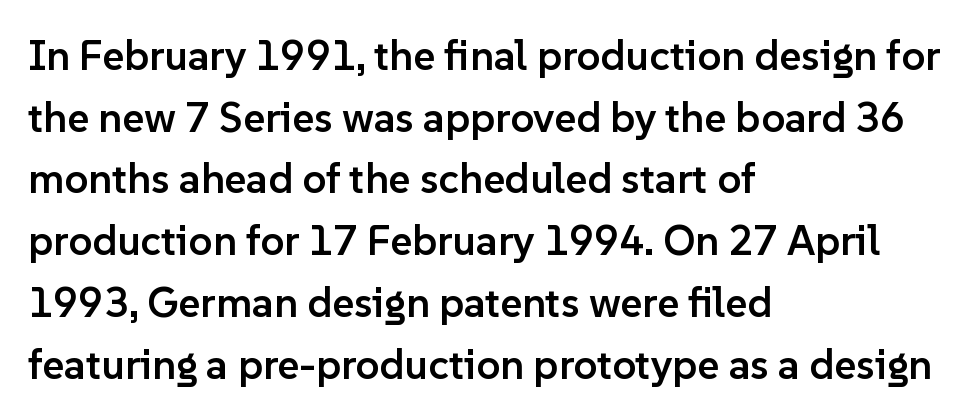
The font family rendered here belongs to the sans-serif group. The face used here is proportionally spaced, like ordinary book or web type. The letters are semibold — heavier than regular but short of a full bold. Caption: standard tracking, unaltered. Teacher's note: observe the even left margin — that is flush-left alignment. Italic: no, the glyphs are upright roman.
